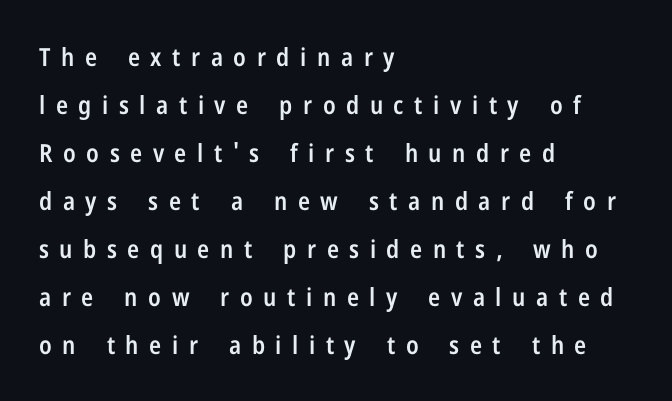
{"italic": "no", "bold": "semi", "underline": "no", "align": "left", "line_spacing": "loose", "line_spacing_ratio": 1.92, "letter_spacing": "wide", "letter_spacing_em": 0.42, "glyph_px": 25}
